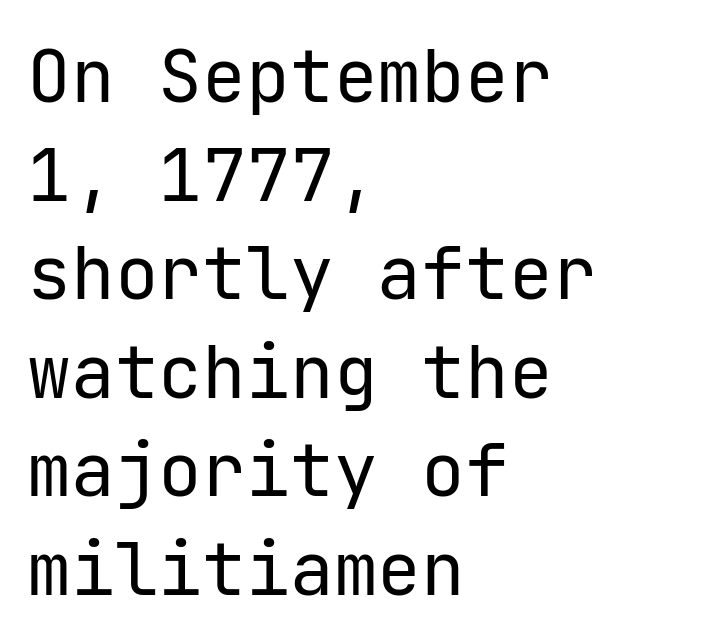
Q: Is the text bold? A: No.
Q: Is the text italic (slanted)? A: No, it is upright.
Q: Is the typeface a serif or a sans-serif typeface? A: Sans-serif.
Q: Is the text underlined? A: No.
Q: How is the paragraph aligned? A: Left-aligned.
Q: Is the spacing between letters normal or unusually wide? A: Normal.
Q: Is the spacing between lines tight, normal or loose? A: Normal.
Q: Width (condensed, normal, or wide)? A: Normal.
Q: Stroke contrast? A: Low.
Q: x-height? A: Medium.
